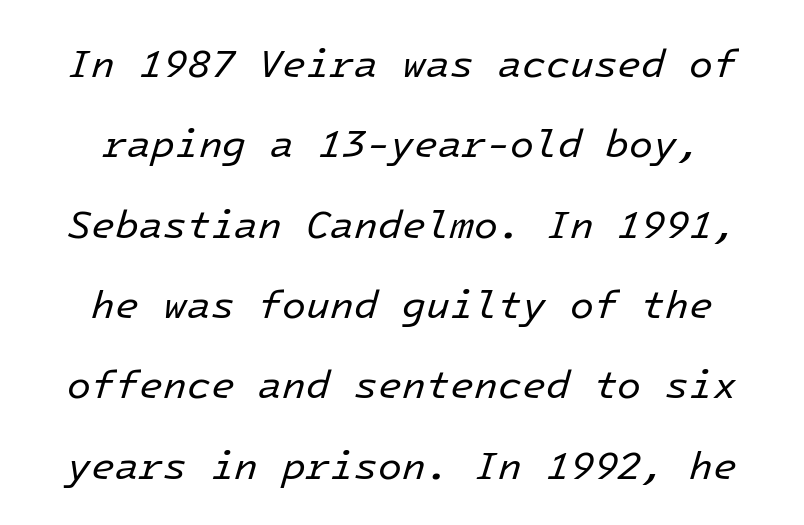
Loosely led — the rows are spread out. Bare-footed words on every line. The tracking reads as untouched default to a designer's eye. Each line is balanced around a shared central axis.
